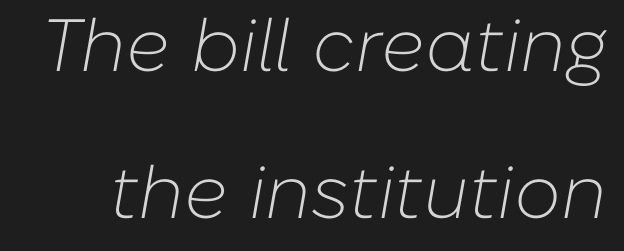
Q: Is the text bold? A: No.
Q: Is the text italic (slanted)? A: Yes, it leans right by about 10 degrees.
Q: Is the text underlined? A: No.
Q: Is the spacing between letters normal or unusually wide? A: Normal.
Q: Is the spacing between lines tight, normal or loose? A: Loose.
Q: Width (condensed, normal, or wide)? A: Normal.
Q: Stroke contrast? A: Low.
Q: x-height? A: Medium.
Q: Monospaced? A: No.
